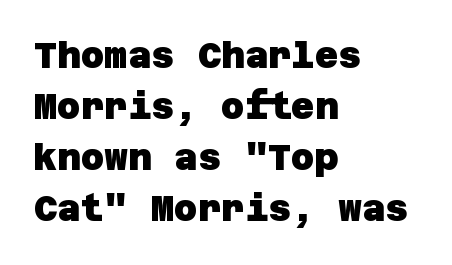
Q: Is the text bold? A: Yes.
Q: Is the typeface a serif or a sans-serif typeface? A: Sans-serif.
Q: Is the text underlined? A: No.
Q: How is the paragraph aligned? A: Left-aligned.
Q: Is the spacing between letters normal or unusually wide? A: Normal.
Q: Is the spacing between lines tight, normal or loose? A: Normal.
Q: Width (condensed, normal, or wide)? A: Normal.
Q: Stroke contrast? A: Low.
Q: x-height? A: Large.
